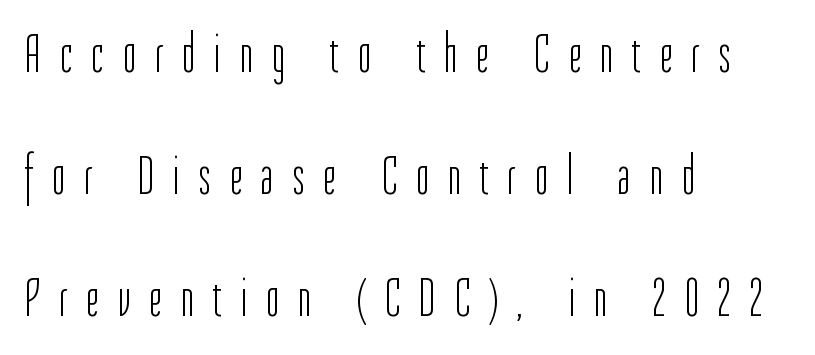
{"serif": "no", "italic": "no", "bold": "no", "weight": "light", "width": "condensed", "stroke_contrast": "low", "x_height": "medium", "monospaced": "no", "underline": "no", "align": "left", "line_spacing": "loose", "line_spacing_ratio": 2.26, "letter_spacing": "wide", "letter_spacing_em": 0.36, "glyph_px": 54}
